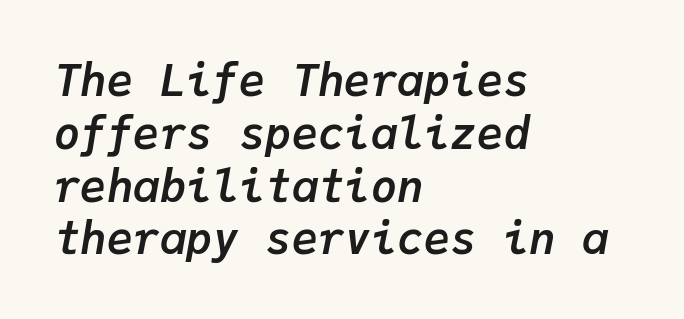
The image shows 44 px semibold type, italic (leaning right), monospaced; set left-aligned, line spacing 1.2x, normal letter spacing, not underlined; low stroke contrast and a medium x-height.
